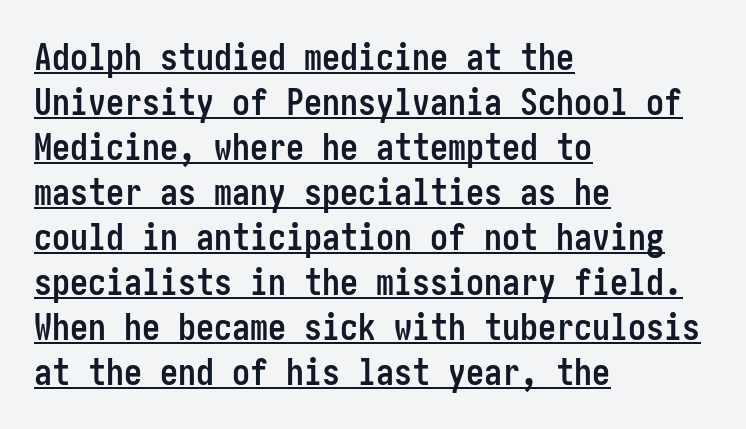
{"serif": "no", "italic": "no", "bold": "yes", "weight": "semibold", "width": "condensed", "stroke_contrast": "low", "x_height": "medium", "underline": "yes", "align": "left", "line_spacing": "normal", "line_spacing_ratio": 1.25, "letter_spacing": "normal", "letter_spacing_em": 0.0, "glyph_px": 36}
